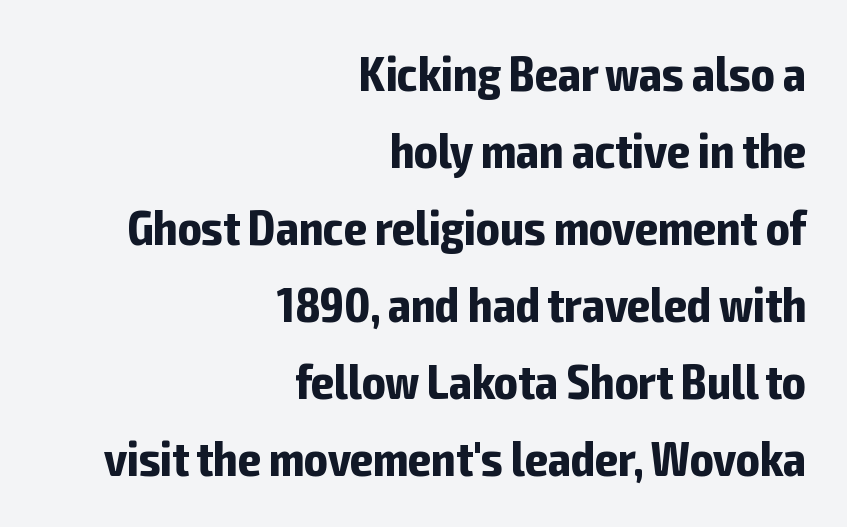
Q: Is the text bold? A: Yes.
Q: Is the text italic (slanted)? A: No, it is upright.
Q: Is the typeface a serif or a sans-serif typeface? A: Sans-serif.
Q: Is the text underlined? A: No.
Q: How is the paragraph aligned? A: Right-aligned.
Q: Is the spacing between letters normal or unusually wide? A: Normal.
Q: Is the spacing between lines tight, normal or loose? A: Normal.
Q: Width (condensed, normal, or wide)? A: Condensed.
Q: Stroke contrast? A: Low.
Q: x-height? A: Medium.
Q: Monospaced? A: No.
